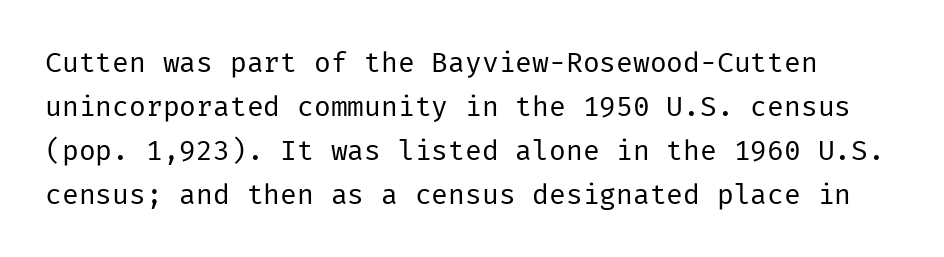
Q: Is the text bold? A: No.
Q: Is the text italic (slanted)? A: No, it is upright.
Q: Is the typeface a serif or a sans-serif typeface? A: Sans-serif.
Q: Is the text underlined? A: No.
Q: Is the spacing between letters normal or unusually wide? A: Normal.
Q: Is the spacing between lines tight, normal or loose? A: Normal.
Q: Width (condensed, normal, or wide)? A: Normal.
Q: Stroke contrast? A: Low.
Q: x-height? A: Medium.
